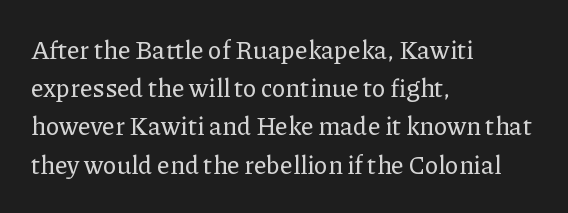
{"italic": "no", "underline": "no", "align": "left", "line_spacing": "normal", "line_spacing_ratio": 1.53, "letter_spacing": "normal", "letter_spacing_em": 0.0, "glyph_px": 25}
